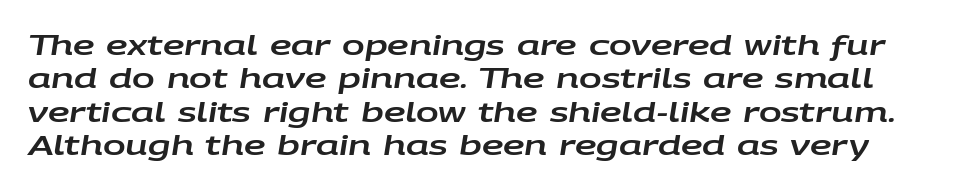
The image shows 27 px text type, italic (leaning right); set line spacing 1.24x, normal letter spacing, not underlined.
